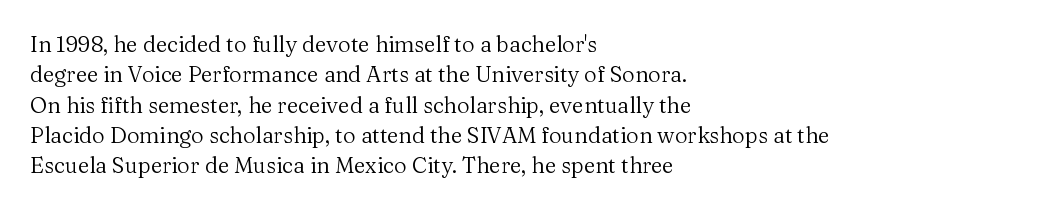
A quiet, ordinary-to-light weight characterises the typeface. The text block is weighted toward the left margin, trailing off unevenly rightward. This rendering leaves character spacing at its baseline value. Characters remain perfectly vertical along every line. The strip under each line holds only bare page.
